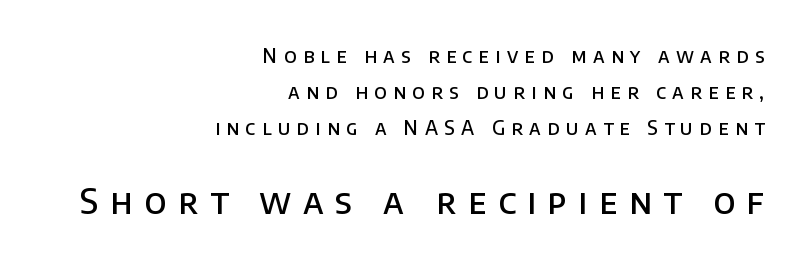
Varying glyph widths throughout — classic text-font behaviour. The typesetter chose a ragged-left arrangement here. Firm but not heavy-handed strokes: this text is semibold. Words appear elongated and porous because spacing is wide.
